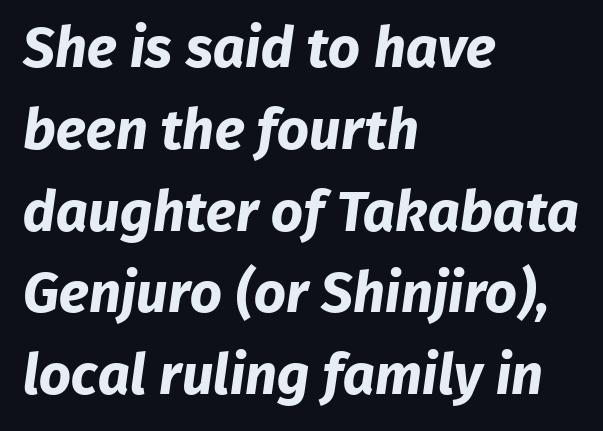
Q: Is the text bold? A: Yes.
Q: Is the typeface a serif or a sans-serif typeface? A: Sans-serif.
Q: Is the text underlined? A: No.
Q: How is the paragraph aligned? A: Left-aligned.
Q: Is the spacing between letters normal or unusually wide? A: Normal.
Q: Is the spacing between lines tight, normal or loose? A: Normal.
Q: Width (condensed, normal, or wide)? A: Normal.
Q: Stroke contrast? A: Low.
Q: x-height? A: Medium.
Q: Monospaced? A: No.
